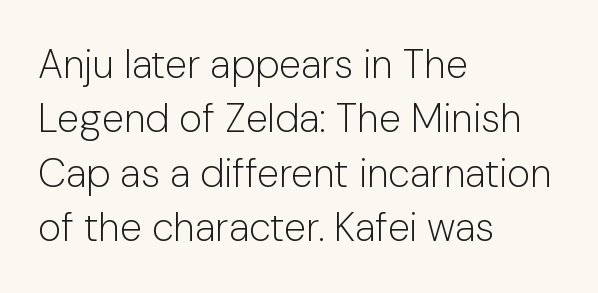
{"serif": "no", "italic": "no", "bold": "no", "weight": "light", "width": "normal", "stroke_contrast": "low", "x_height": "medium", "monospaced": "no", "underline": "no", "align": "left", "line_spacing": "normal", "line_spacing_ratio": 1.36, "letter_spacing": "normal", "letter_spacing_em": 0.0, "glyph_px": 40}
